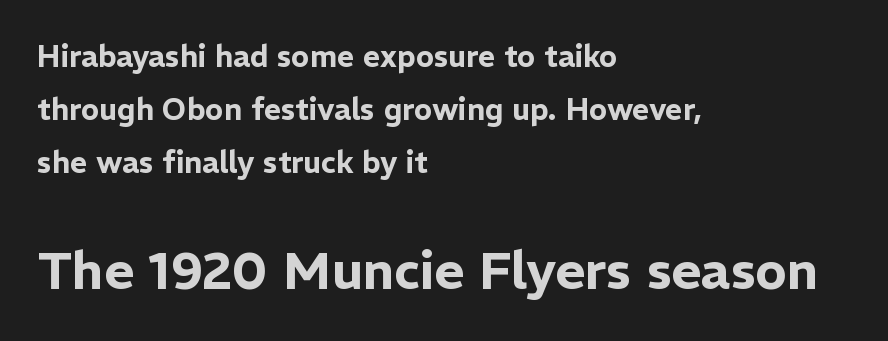
Q: Is the text italic (slanted)? A: No, it is upright.
Q: Is the typeface a serif or a sans-serif typeface? A: Sans-serif.
Q: Is the text underlined? A: No.
Q: How is the paragraph aligned? A: Left-aligned.
Q: Is the spacing between letters normal or unusually wide? A: Normal.
Q: Which block of text is set in a larger size, the first (top) or the second (bottom)? A: The second (bottom) one.
Q: Width (condensed, normal, or wide)? A: Normal.
Q: Stroke contrast? A: Low.
Q: x-height? A: Medium.
Q: Monospaced? A: No.
